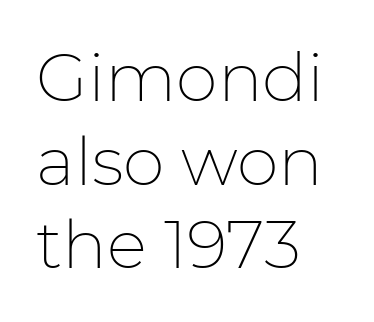
Here the designer chose a conventional face with non-uniform glyph widths. Just letters on the line, the space beneath them empty. Honestly, the letter spacing is just normal — you wouldn't notice it. Weight: not bold — regular or lighter. Interline gaps are of average width in this sample.
